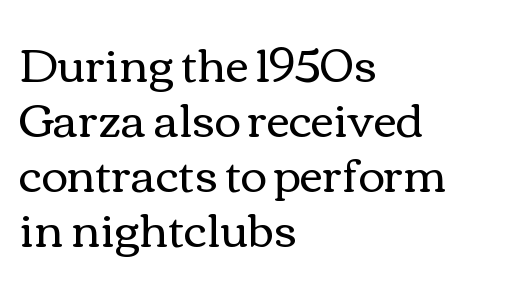
The image shows 45 px regular-weight, wide type, upright; set left-aligned, line spacing 1.22x, normal letter spacing, not underlined; a medium x-height.
